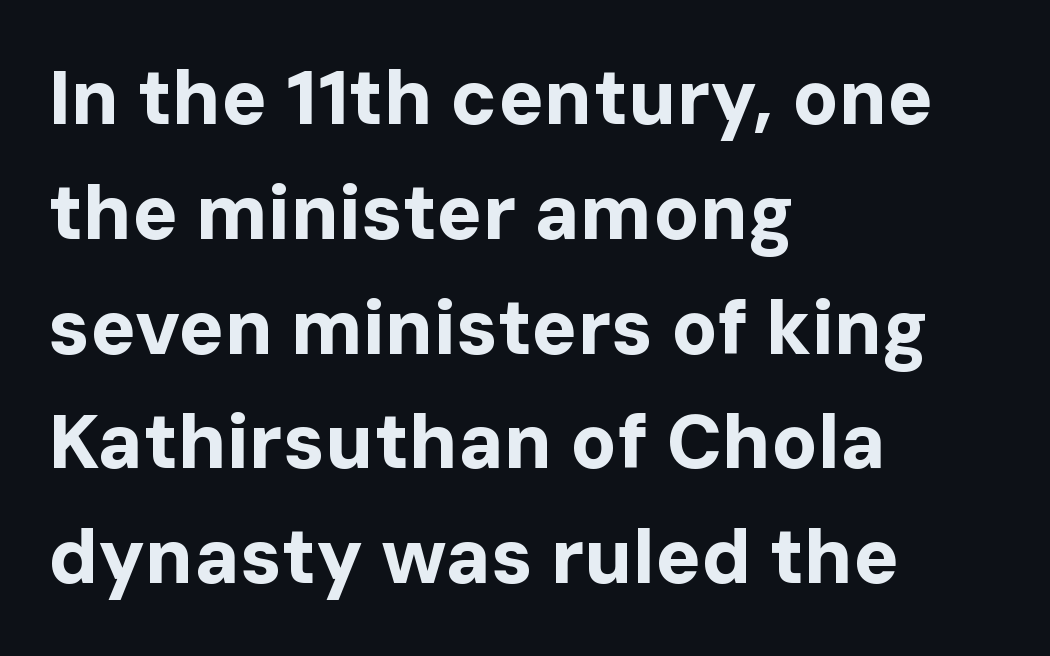
Q: Is the text bold? A: Yes.
Q: Is the text italic (slanted)? A: No, it is upright.
Q: Is the typeface a serif or a sans-serif typeface? A: Sans-serif.
Q: Is the text underlined? A: No.
Q: How is the paragraph aligned? A: Left-aligned.
Q: Is the spacing between letters normal or unusually wide? A: Normal.
Q: Is the spacing between lines tight, normal or loose? A: Normal.
Q: Width (condensed, normal, or wide)? A: Normal.
Q: Stroke contrast? A: Low.
Q: x-height? A: Medium.
Q: Monospaced? A: No.
